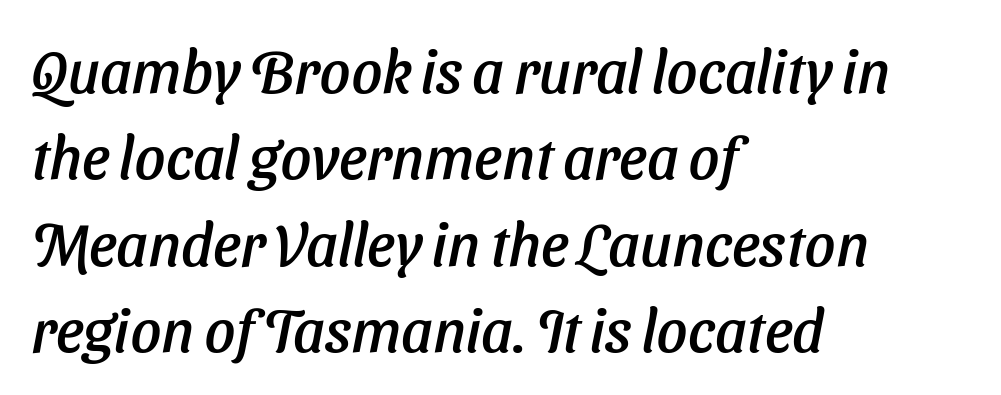
The image shows 60 px text type, italic (leaning right); set left-aligned, normal line spacing (1.44x), normal letter spacing, not underlined; low stroke contrast and a medium x-height.
